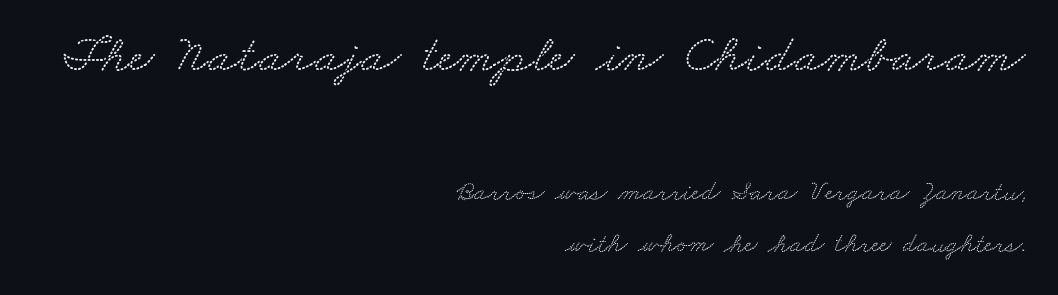
Q: Is the text underlined? A: No.
Q: How is the paragraph aligned? A: Right-aligned.
Q: Is the spacing between letters normal or unusually wide? A: Normal.
Q: Is the spacing between lines tight, normal or loose? A: Loose.
Q: Which block of text is set in a larger size, the first (top) or the second (bottom)? A: The first (top) one.
Q: Width (condensed, normal, or wide)? A: Wide.
Q: Stroke contrast? A: Low.
Q: x-height? A: Small.
Q: Monospaced? A: No.
